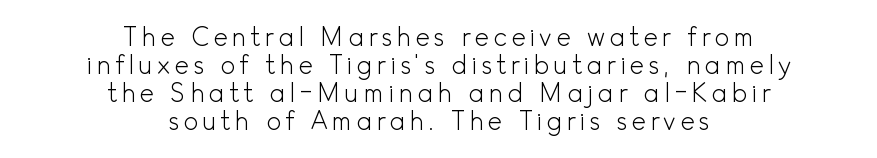
Upright lettering throughout. Has an underline been added? It has not. The compositor balanced each line on the midline. The face looks like a standard text weight, possibly lighter.
